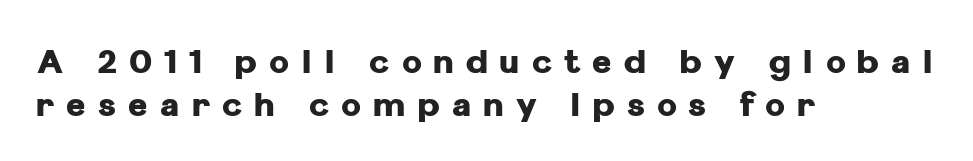
Q: Is the text bold? A: Yes.
Q: Is the text italic (slanted)? A: No, it is upright.
Q: Is the typeface a serif or a sans-serif typeface? A: Sans-serif.
Q: Is the text underlined? A: No.
Q: How is the paragraph aligned? A: Left-aligned.
Q: Is the spacing between letters normal or unusually wide? A: Unusually wide.
Q: Is the spacing between lines tight, normal or loose? A: Normal.
Q: Width (condensed, normal, or wide)? A: Normal.
Q: Stroke contrast? A: Low.
Q: x-height? A: Medium.
Q: Monospaced? A: No.
